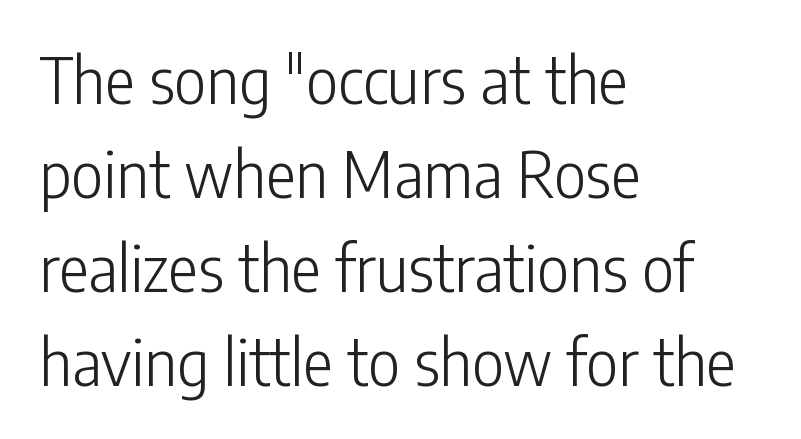
The image shows 63 px light, condensed sans-serif type, upright; set left-aligned, normal line spacing (1.49x), normal letter spacing, not underlined; low stroke contrast and a medium x-height.
